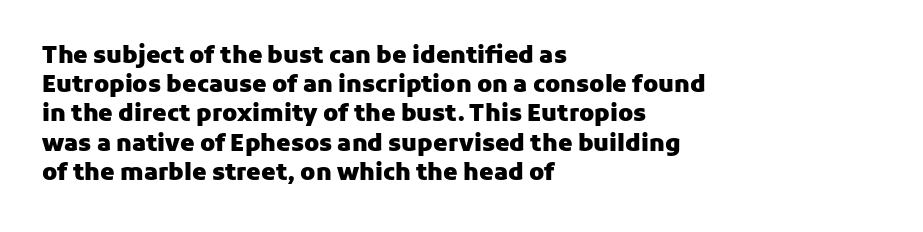
{"italic": "no", "bold": "yes", "underline": "no", "align": "left", "line_spacing": "normal", "line_spacing_ratio": 1.27, "letter_spacing": "normal", "letter_spacing_em": 0.0, "glyph_px": 23}
